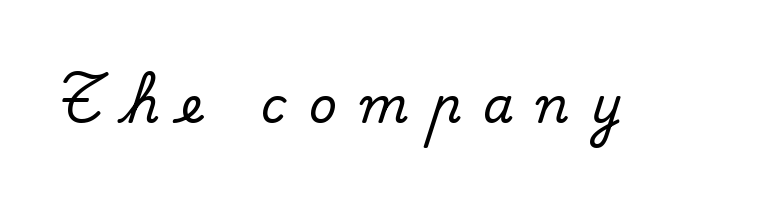
The image shows 49 px text type; set unusually wide letter spacing (+0.45 em), not underlined; medium stroke contrast and a small x-height.
